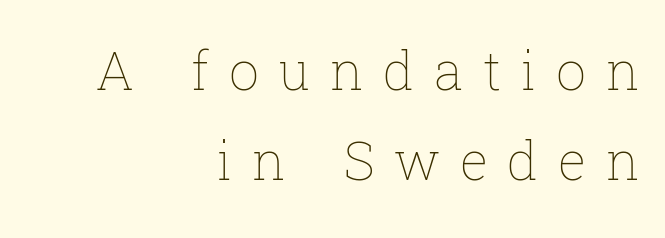
{"italic": "no", "bold": "no", "weight": "thin", "width": "normal", "stroke_contrast": "low", "x_height": "medium", "monospaced": "no", "underline": "no", "align": "right", "line_spacing": "normal", "line_spacing_ratio": 1.7, "letter_spacing": "wide", "letter_spacing_em": 0.37, "glyph_px": 53}
